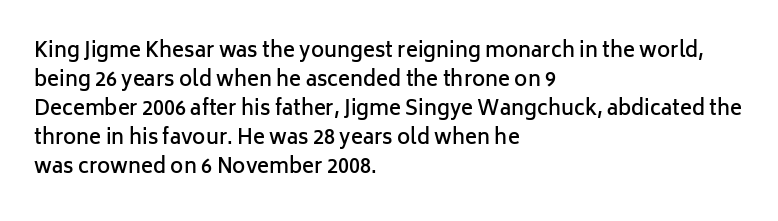
The image shows 20 px text type, upright; set left-aligned, normal line spacing (1.45x), normal letter spacing, not underlined.
